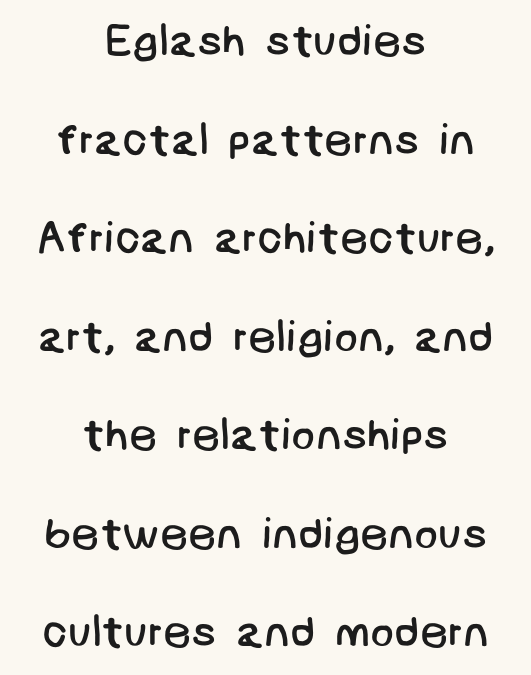
The image shows 44 px regular-weight sans-serif type; set centered, loose line spacing (2.24x), normal letter spacing, not underlined; low stroke contrast and a large x-height.
